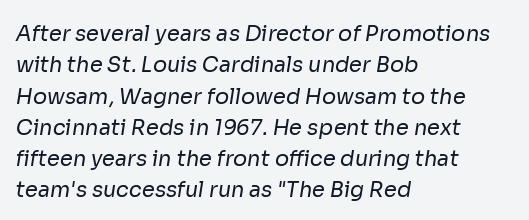
{"bold": "no", "underline": "no", "align": "left", "line_spacing": "normal", "line_spacing_ratio": 1.49, "letter_spacing": "normal", "letter_spacing_em": 0.0, "glyph_px": 21}
